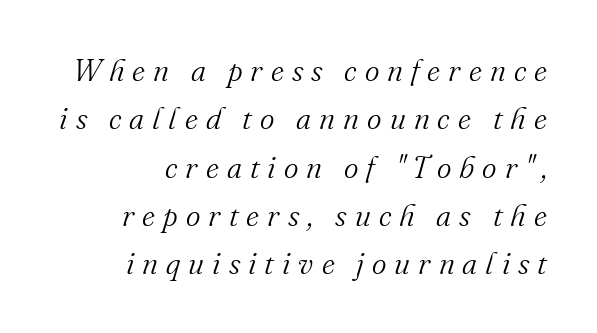
Varying glyph widths throughout — classic text-font behaviour. The tracking reads as deliberately expanded to a designer's eye. Is the block centered? No — it sits flush against the right margin. A typesetter would call this leading conventional body-copy spacing. The face used here has a pronounced slope to its letters. The space beneath each line is pristine and unruled.
